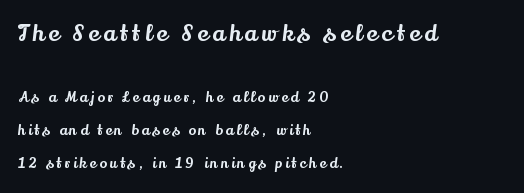
Q: Is the text italic (slanted)? A: Yes.
Q: Is the text underlined? A: No.
Q: How is the paragraph aligned? A: Left-aligned.
Q: Is the spacing between letters normal or unusually wide? A: Unusually wide.
Q: Is the spacing between lines tight, normal or loose? A: Loose.
Q: Which block of text is set in a larger size, the first (top) or the second (bottom)? A: The first (top) one.
